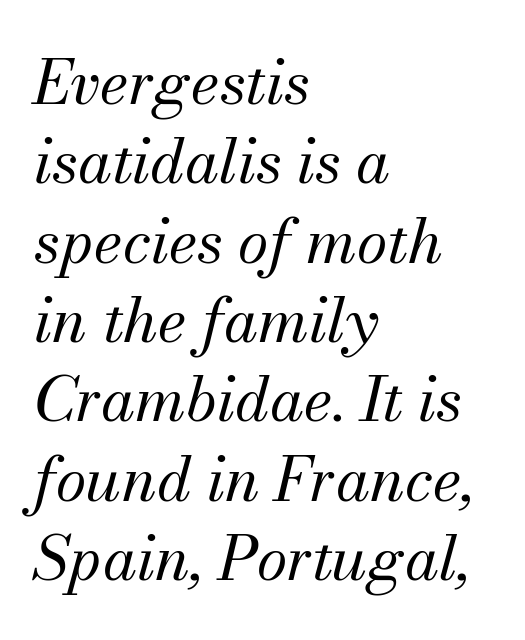
The image shows 62 px regular-weight serif type, italic (leaning right); set left-aligned, normal line spacing (1.28x), normal letter spacing, not underlined; medium stroke contrast and a small x-height.
